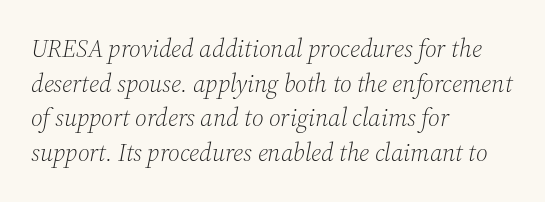
{"italic": "yes", "lean": "right", "slant_degrees": 12, "bold": "no", "underline": "no", "align": "left", "line_spacing": "normal", "line_spacing_ratio": 1.39, "letter_spacing": "normal", "letter_spacing_em": 0.0, "glyph_px": 25}
